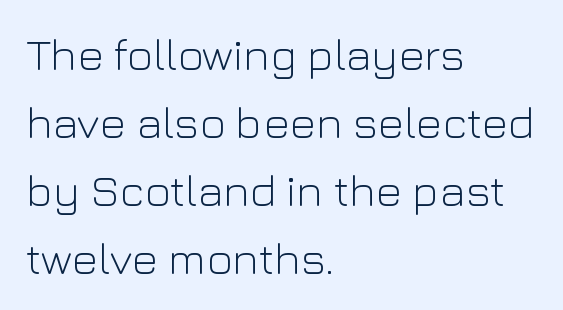
The image shows 45 px light sans-serif type, upright; set left-aligned, normal line spacing (1.51x), normal letter spacing, not underlined; low stroke contrast and a medium x-height.
